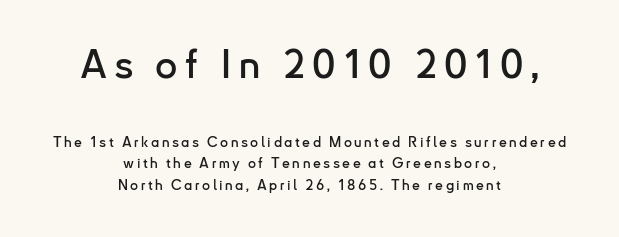
Each letter keeps its own natural width here, so spacing adapts to shape. You get the large type first, then a drop to smaller type. Rule under the text: the space is simply empty. Each line is balanced around a shared central axis. Quick note: not italic, upright.
